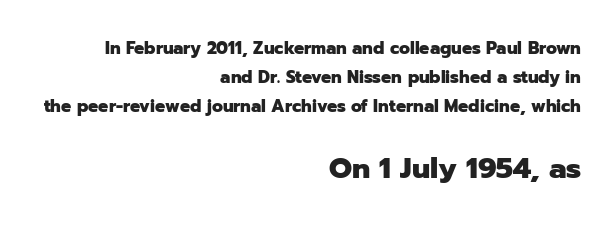
These lines keep a tight, regular rhythm from letter to letter. Thick stems and heavy bowls — unmistakably bold. Stroke terminals: plain, sans-serif. Caption: upper text group reduced, lower text group enlarged.
